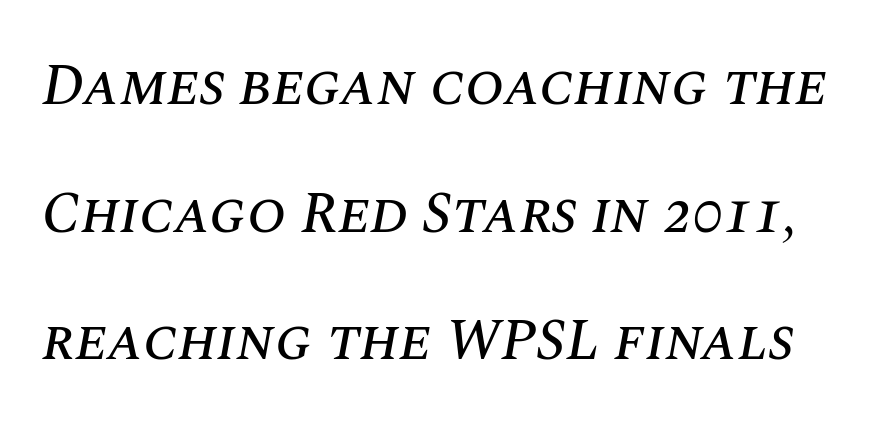
The lettering tilts uniformly, giving the passage an italic look. Does the leading feel generous? Absolutely, it's lavish. Caption: standard tracking, unaltered. Looks like regular typesetting: each glyph gets only the width it needs. The gap between lines stays unmarked.
